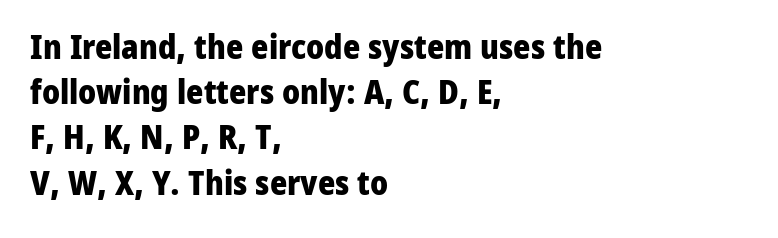
Q: Is the text bold? A: Yes.
Q: Is the text italic (slanted)? A: No, it is upright.
Q: Is the typeface a serif or a sans-serif typeface? A: Sans-serif.
Q: Is the text underlined? A: No.
Q: How is the paragraph aligned? A: Left-aligned.
Q: Is the spacing between letters normal or unusually wide? A: Normal.
Q: Is the spacing between lines tight, normal or loose? A: Normal.
Q: Width (condensed, normal, or wide)? A: Normal.
Q: Stroke contrast? A: Low.
Q: x-height? A: Medium.
Q: Monospaced? A: No.
